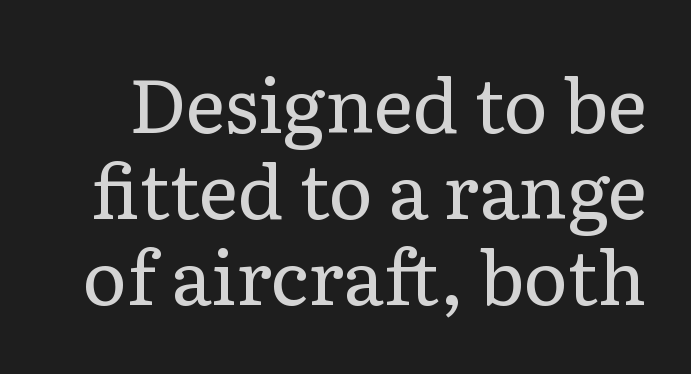
The image shows 75 px regular-weight serif type, upright; set tight line spacing (1.15x), normal letter spacing, not underlined; low stroke contrast and a medium x-height.
